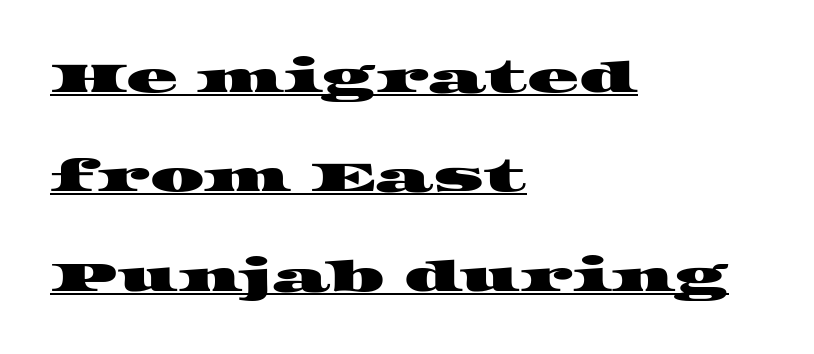
Q: Is the typeface a serif or a sans-serif typeface? A: Serif.
Q: Is the text underlined? A: Yes.
Q: How is the paragraph aligned? A: Left-aligned.
Q: Is the spacing between letters normal or unusually wide? A: Normal.
Q: Is the spacing between lines tight, normal or loose? A: Loose.
Q: Width (condensed, normal, or wide)? A: Wide.
Q: Stroke contrast? A: High.
Q: x-height? A: Large.
Q: Monospaced? A: No.
